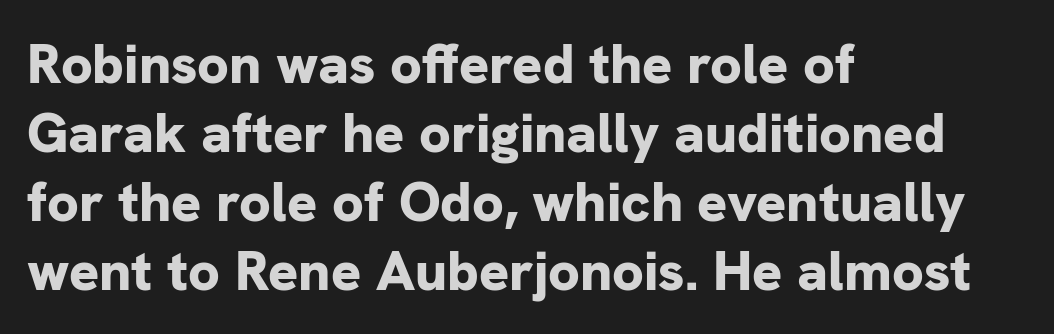
Q: Is the text bold? A: Yes.
Q: Is the text italic (slanted)? A: No, it is upright.
Q: Is the typeface a serif or a sans-serif typeface? A: Sans-serif.
Q: Is the text underlined? A: No.
Q: How is the paragraph aligned? A: Left-aligned.
Q: Is the spacing between letters normal or unusually wide? A: Normal.
Q: Width (condensed, normal, or wide)? A: Normal.
Q: Stroke contrast? A: Low.
Q: x-height? A: Medium.
Q: Monospaced? A: No.
